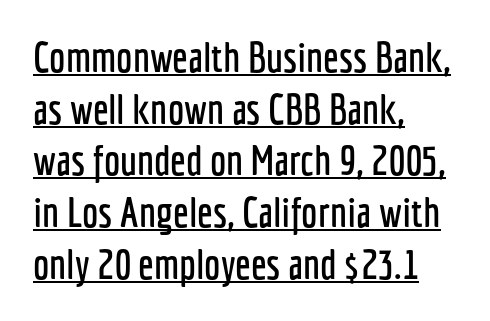
Q: Is the text italic (slanted)? A: No, it is upright.
Q: Is the typeface a serif or a sans-serif typeface? A: Sans-serif.
Q: Is the text underlined? A: Yes.
Q: How is the paragraph aligned? A: Left-aligned.
Q: Is the spacing between letters normal or unusually wide? A: Normal.
Q: Is the spacing between lines tight, normal or loose? A: Normal.
Q: Width (condensed, normal, or wide)? A: Condensed.
Q: Stroke contrast? A: Low.
Q: x-height? A: Medium.
Q: Monospaced? A: No.
